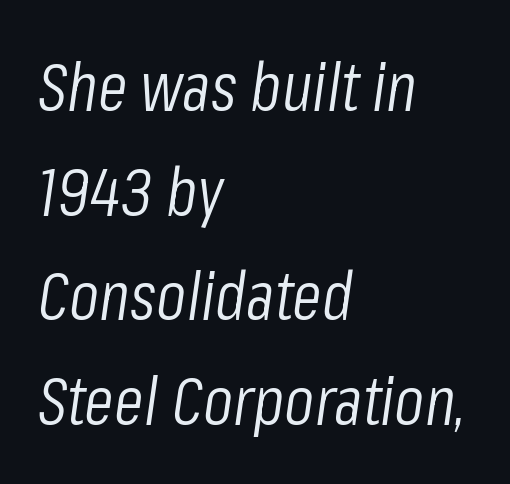
A typesetter would call this proportional, since set widths differ per character. The gap between lines stays unmarked. Is the type slanted? Yes — the strokes lean at a clear angle. Caption: standard tracking, unaltered. If you measured baseline to baseline, you'd find a middling distance. These lines are set flush left with a ragged right edge.
